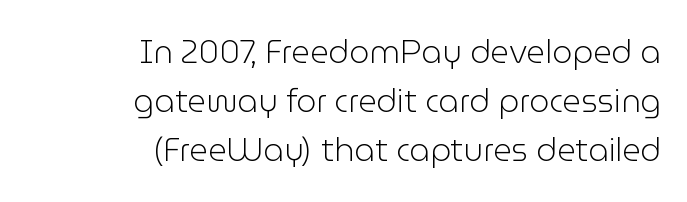
The image shows 32 px light sans-serif type, upright; set right-aligned, normal line spacing (1.53x), normal letter spacing, not underlined; low stroke contrast and a medium x-height.
